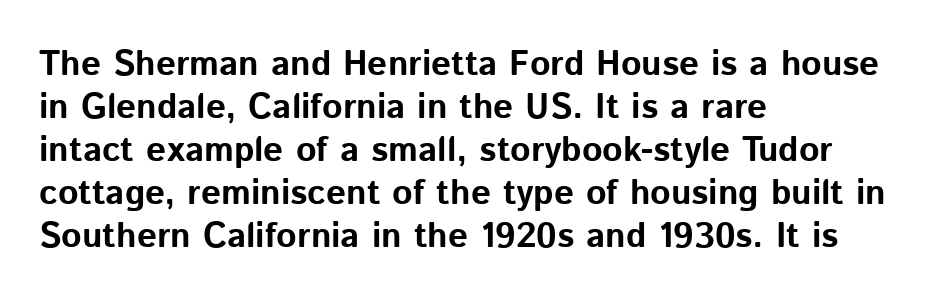
{"serif": "no", "italic": "no", "bold": "yes", "weight": "bold", "width": "normal", "stroke_contrast": "low", "x_height": "medium", "monospaced": "no", "underline": "no", "align": "left", "line_spacing_ratio": 1.23, "letter_spacing": "normal", "letter_spacing_em": 0.0, "glyph_px": 35}
